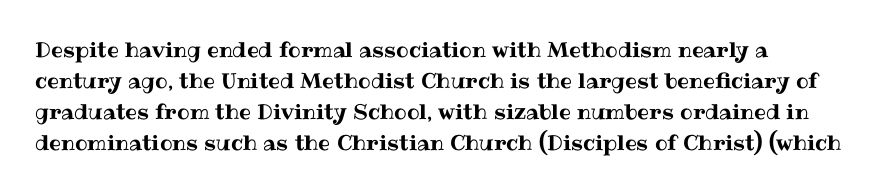
It's the straight-up-and-down kind of type. Look at the tracking — it's just the regular setting, nothing added. Type without underlining. Leading: standard.
